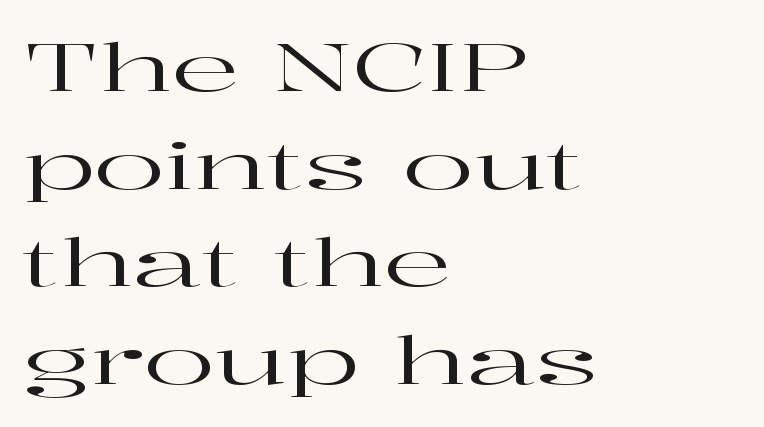
{"serif": "yes", "italic": "no", "width": "wide", "stroke_contrast": "high", "x_height": "medium", "monospaced": "no", "underline": "no", "align": "left", "line_spacing": "normal", "line_spacing_ratio": 1.48, "letter_spacing": "normal", "letter_spacing_em": 0.0, "glyph_px": 66}
